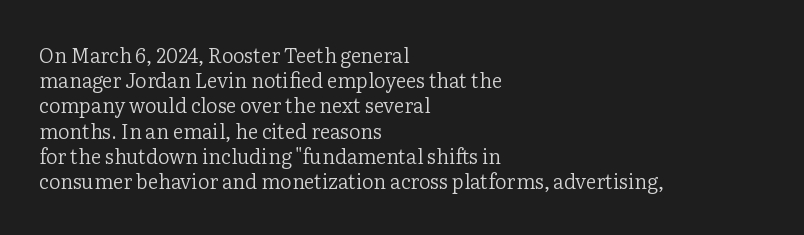
How would I describe the line gaps? Plain and ordinary. Stem width sits at or under what a default text font uses. Posture: straight, roman, zero tilt. Underlining? Definitely not there. How are the letters spaced? Ordinarily, with no added tracking. Alignment: flush left.
